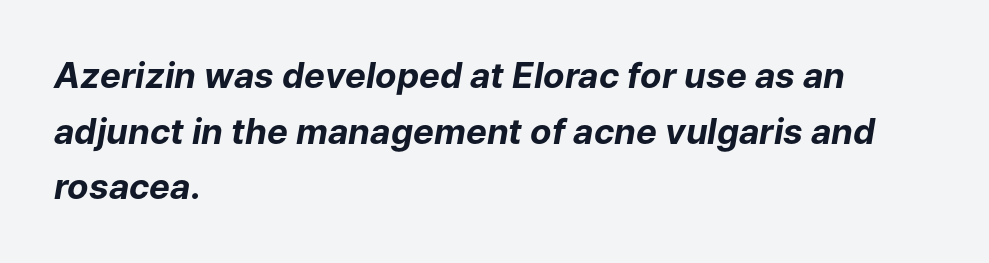
This sample uses an oblique cut, with every glyph tilted off the vertical. Honestly, the row spacing looks completely unremarkable. The rag falls on the right side of this text block. On the weight axis this lands at bold, roughly 700.
